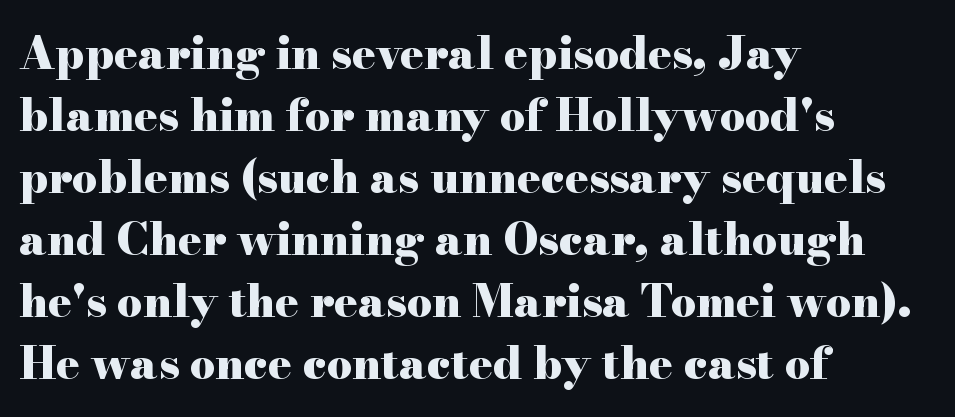
{"serif": "yes", "italic": "no", "bold": "yes", "weight": "heavy", "width": "wide", "stroke_contrast": "high", "x_height": "small", "monospaced": "no", "underline": "no", "align": "left", "line_spacing": "normal", "line_spacing_ratio": 1.41, "letter_spacing": "normal", "letter_spacing_em": 0.0, "glyph_px": 44}
